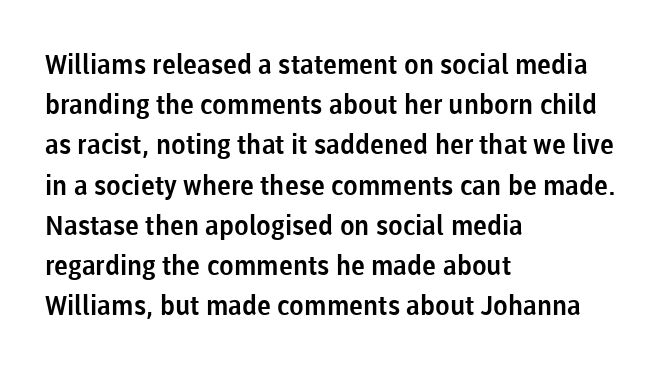
{"italic": "no", "underline": "no", "align": "left", "line_spacing": "normal", "line_spacing_ratio": 1.49, "letter_spacing": "normal", "letter_spacing_em": 0.0, "glyph_px": 27}
